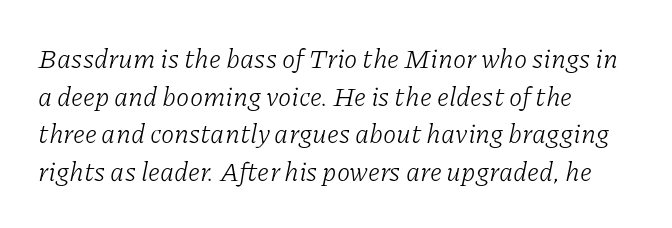
Vertically, the passage feels balanced, rows spaced as you'd expect. Leftover space on each line is placed entirely after the last word. Looking at the ascenders, they clearly lean. Compared with a typical body face, this is equally light or lighter still. Plain, unruled lines of type. Is the letter spacing exaggerated? No — it looks like the ordinary default.
